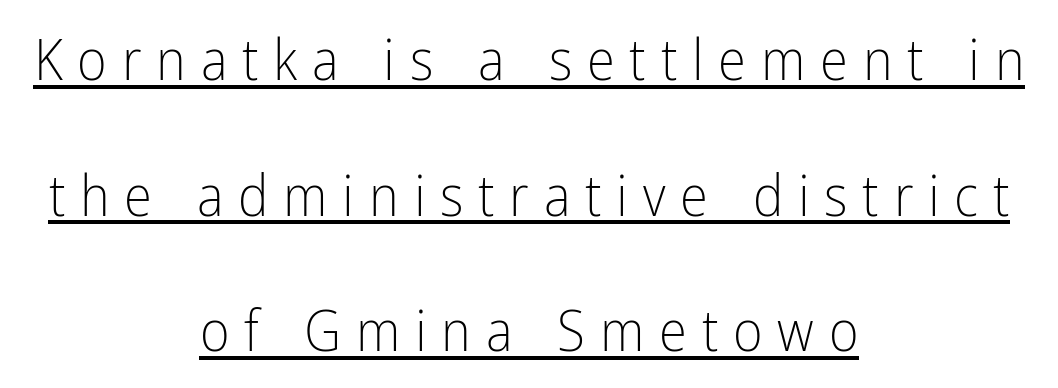
{"serif": "no", "italic": "no", "bold": "no", "weight": "light", "width": "condensed", "stroke_contrast": "low", "x_height": "medium", "monospaced": "no", "underline": "yes", "align": "center", "line_spacing": "loose", "line_spacing_ratio": 2.38, "letter_spacing": "wide", "letter_spacing_em": 0.26, "glyph_px": 57}
